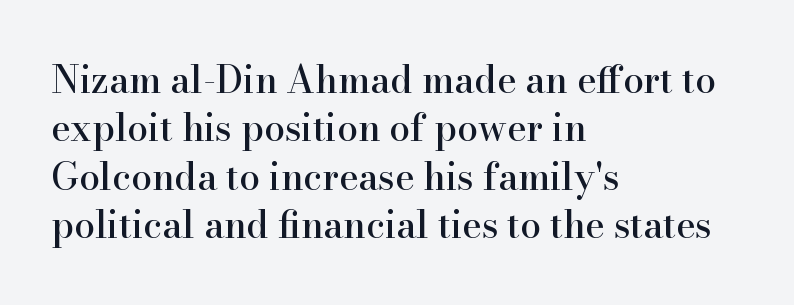
Q: Is the text italic (slanted)? A: No, it is upright.
Q: Is the typeface a serif or a sans-serif typeface? A: Serif.
Q: Is the text underlined? A: No.
Q: How is the paragraph aligned? A: Left-aligned.
Q: Is the spacing between letters normal or unusually wide? A: Normal.
Q: Is the spacing between lines tight, normal or loose? A: Normal.
Q: Width (condensed, normal, or wide)? A: Normal.
Q: Stroke contrast? A: High.
Q: x-height? A: Small.
Q: Monospaced? A: No.
